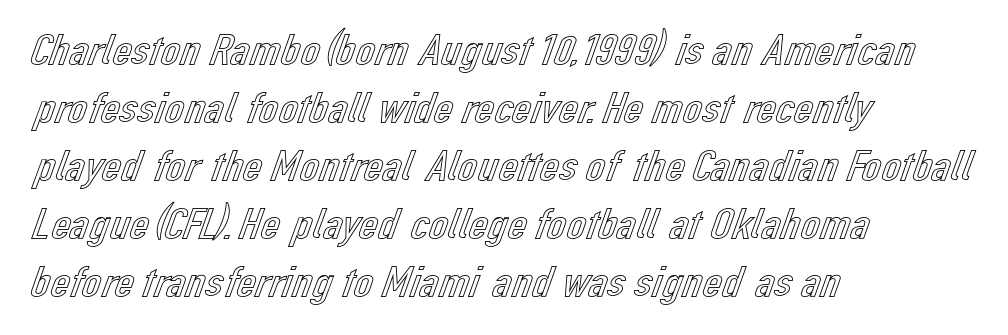
{"width": "normal", "x_height": "medium", "monospaced": "no", "underline": "no", "align": "left", "line_spacing": "normal", "line_spacing_ratio": 1.35, "letter_spacing": "normal", "letter_spacing_em": 0.0, "glyph_px": 43}
